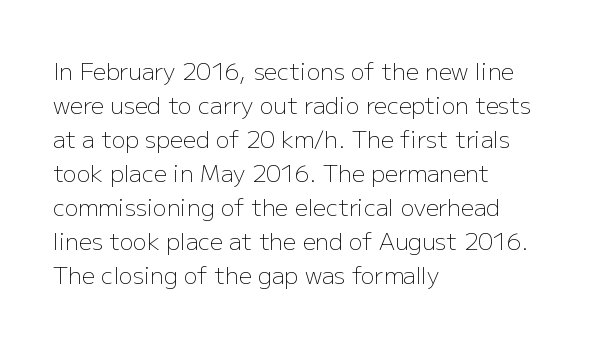
{"italic": "no", "bold": "no", "underline": "no", "align": "left", "line_spacing": "normal", "line_spacing_ratio": 1.48, "letter_spacing": "normal", "letter_spacing_em": 0.0, "glyph_px": 23}
